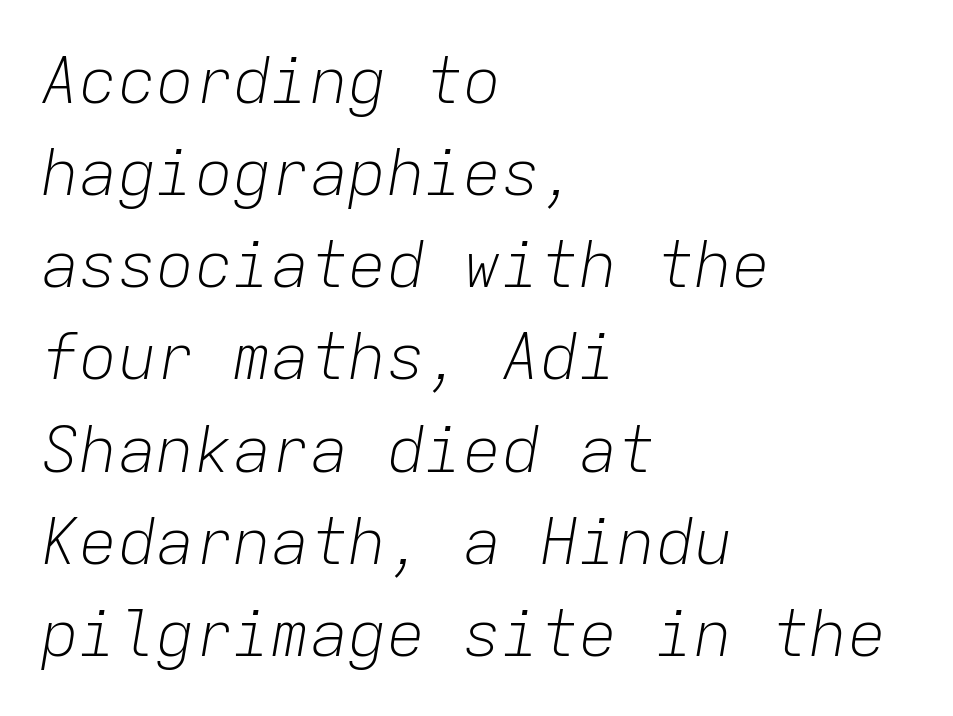
The image shows 64 px light type, italic (leaning right), monospaced; set left-aligned, normal line spacing (1.44x), normal letter spacing, not underlined; low stroke contrast and a medium x-height.
